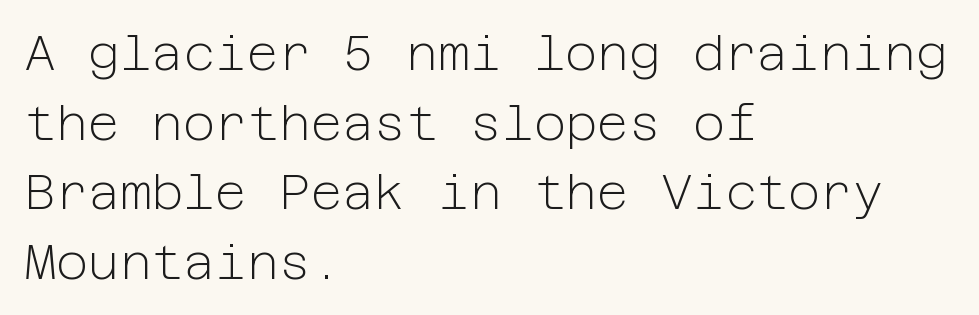
Q: Is the text bold? A: No.
Q: Is the text italic (slanted)? A: No, it is upright.
Q: Is the typeface a serif or a sans-serif typeface? A: Sans-serif.
Q: Is the text underlined? A: No.
Q: How is the paragraph aligned? A: Left-aligned.
Q: Is the spacing between letters normal or unusually wide? A: Normal.
Q: Is the spacing between lines tight, normal or loose? A: Normal.
Q: Width (condensed, normal, or wide)? A: Normal.
Q: Stroke contrast? A: Low.
Q: x-height? A: Medium.
